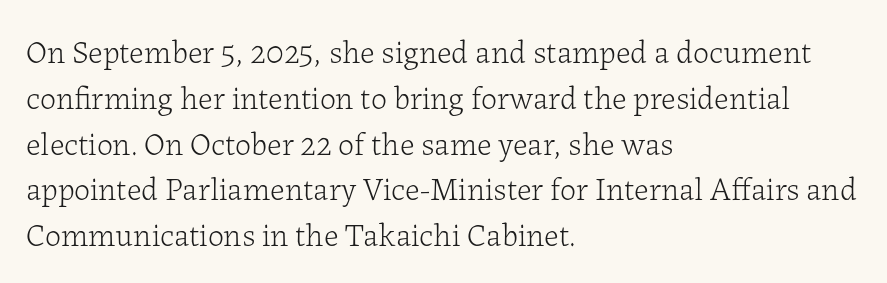
The image shows 32 px light serif type, upright; set left-aligned, normal line spacing (1.43x), normal letter spacing, not underlined; low stroke contrast and a medium x-height.
